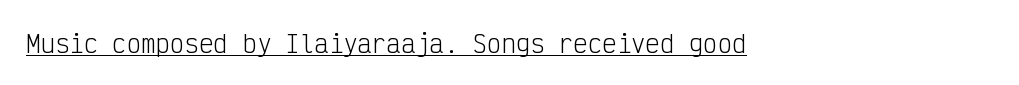
{"italic": "no", "bold": "no", "underline": "yes", "align": "left", "letter_spacing": "normal", "letter_spacing_em": 0.0, "glyph_px": 24}
